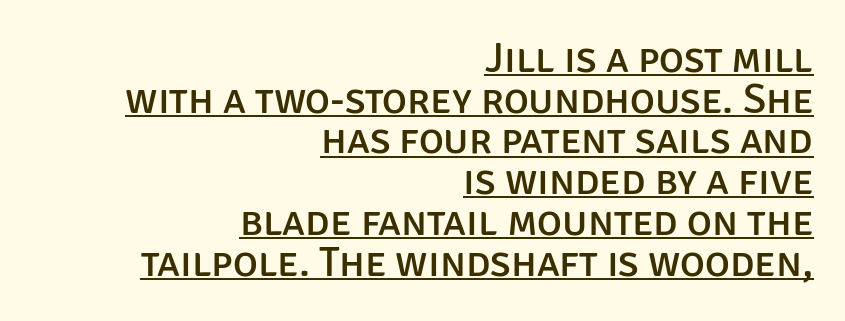
Q: Is the text italic (slanted)? A: No, it is upright.
Q: Is the typeface a serif or a sans-serif typeface? A: Sans-serif.
Q: Is the text underlined? A: Yes.
Q: How is the paragraph aligned? A: Right-aligned.
Q: Is the spacing between letters normal or unusually wide? A: Normal.
Q: Is the spacing between lines tight, normal or loose? A: Tight.
Q: Width (condensed, normal, or wide)? A: Normal.
Q: Stroke contrast? A: Low.
Q: x-height? A: Large.
Q: Monospaced? A: No.
